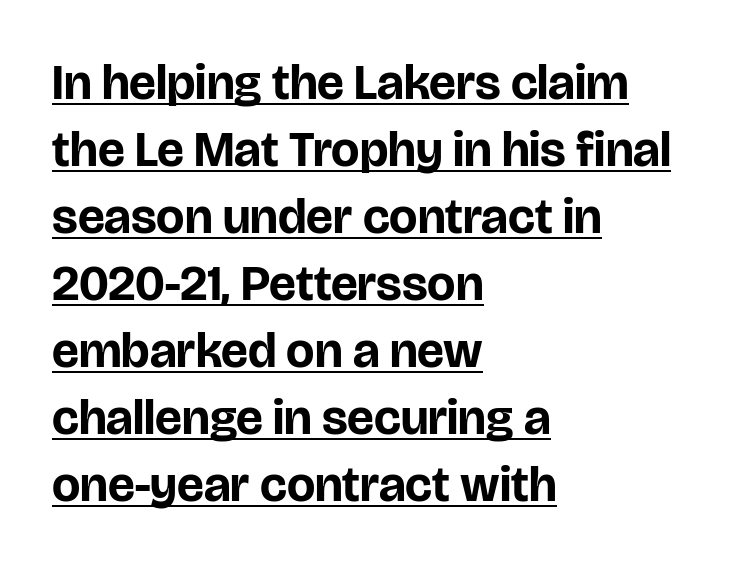
Q: Is the text bold? A: Yes.
Q: Is the text italic (slanted)? A: No, it is upright.
Q: Is the typeface a serif or a sans-serif typeface? A: Sans-serif.
Q: Is the text underlined? A: Yes.
Q: How is the paragraph aligned? A: Left-aligned.
Q: Is the spacing between letters normal or unusually wide? A: Normal.
Q: Is the spacing between lines tight, normal or loose? A: Normal.
Q: Width (condensed, normal, or wide)? A: Normal.
Q: Stroke contrast? A: Low.
Q: x-height? A: Large.
Q: Monospaced? A: No.
